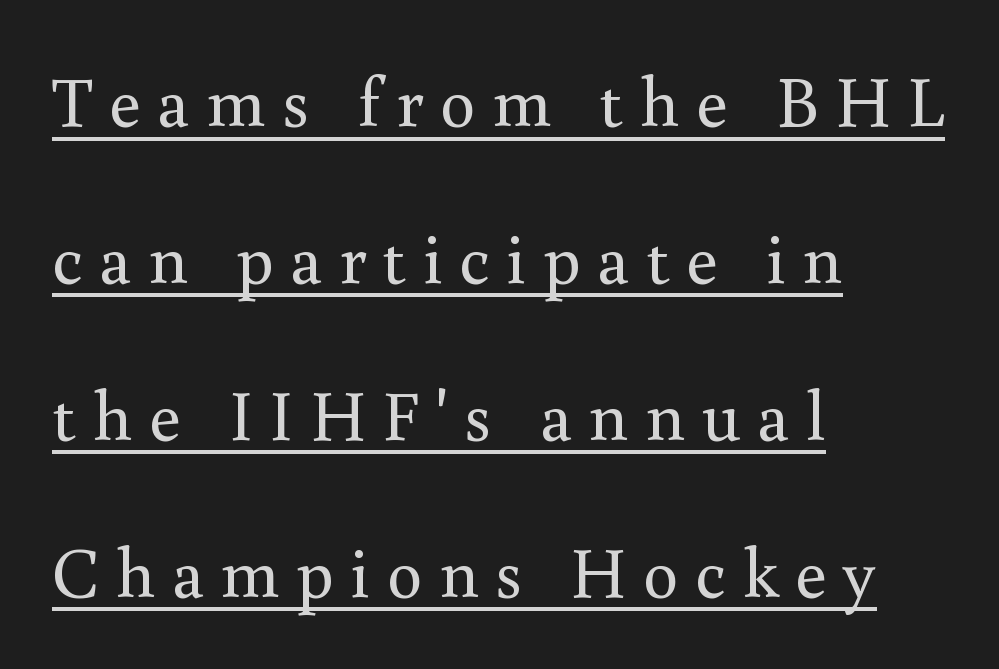
Q: Is the text bold? A: No.
Q: Is the text italic (slanted)? A: No, it is upright.
Q: Is the typeface a serif or a sans-serif typeface? A: Serif.
Q: Is the text underlined? A: Yes.
Q: How is the paragraph aligned? A: Left-aligned.
Q: Is the spacing between letters normal or unusually wide? A: Unusually wide.
Q: Is the spacing between lines tight, normal or loose? A: Loose.
Q: Width (condensed, normal, or wide)? A: Normal.
Q: x-height? A: Small.
Q: Monospaced? A: No.
